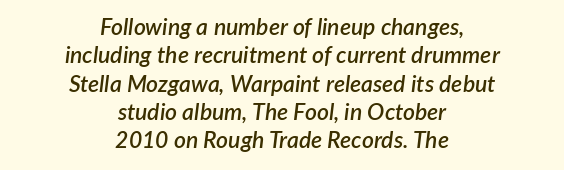
Q: Is the text bold? A: Semi-bold.
Q: Is the text italic (slanted)? A: Yes, it leans right by about 7 degrees.
Q: Is the text underlined? A: No.
Q: How is the paragraph aligned? A: Centered.
Q: Is the spacing between letters normal or unusually wide? A: Normal.
